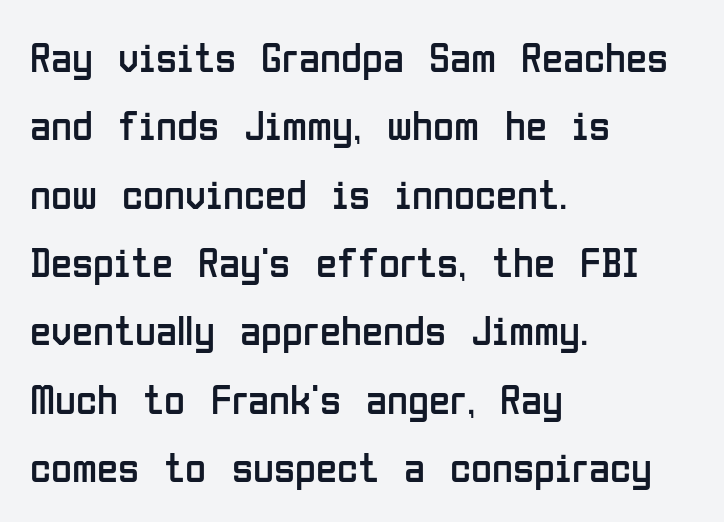
{"serif": "no", "italic": "no", "bold": "no", "weight": "regular", "width": "condensed", "stroke_contrast": "low", "x_height": "medium", "monospaced": "no", "underline": "no", "align": "left", "line_spacing": "normal", "line_spacing_ratio": 1.59, "letter_spacing": "normal", "letter_spacing_em": 0.0, "glyph_px": 43}
